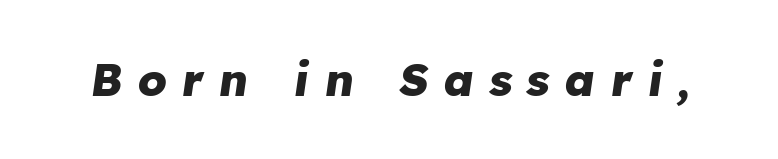
Q: Is the text bold? A: Yes.
Q: Is the text italic (slanted)? A: Yes, it leans right by about 8 degrees.
Q: Is the text underlined? A: No.
Q: Is the spacing between letters normal or unusually wide? A: Unusually wide.
Q: Width (condensed, normal, or wide)? A: Normal.
Q: Stroke contrast? A: Low.
Q: x-height? A: Medium.
Q: Monospaced? A: No.
